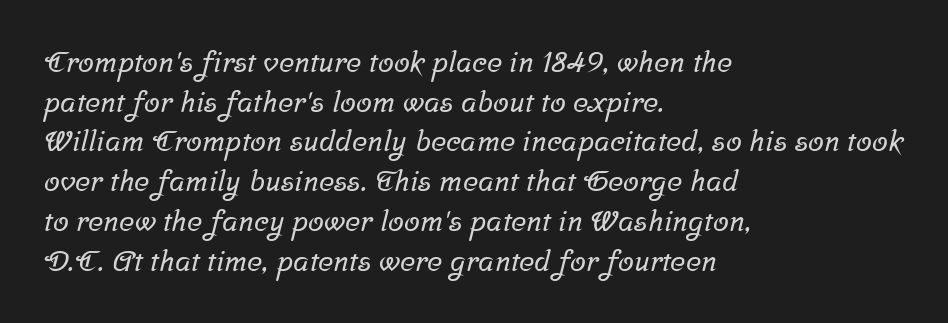
The image shows 29 px text type; set left-aligned, normal line spacing (1.37x), normal letter spacing, not underlined; low stroke contrast and a medium x-height.
